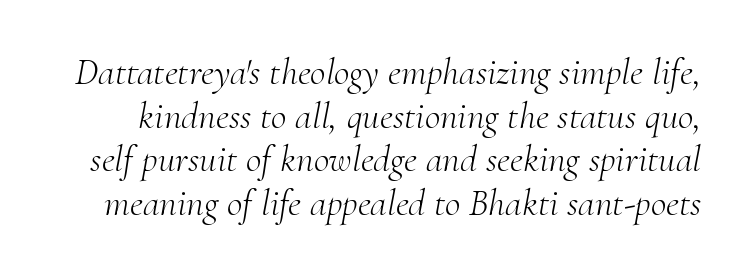
No extra tracking has been applied to these lines. Is this a sans? No — the strokes have serifs. The lines are packed closely together with very little leading. There's an unmistakable incline to the writing here. Letters rest on an invisible, unmarked baseline.
